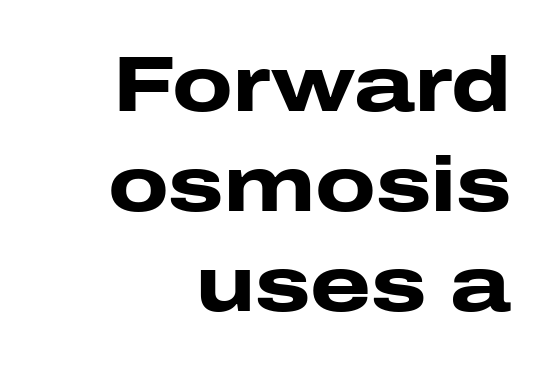
Q: Is the text bold? A: Yes.
Q: Is the text italic (slanted)? A: No, it is upright.
Q: Is the typeface a serif or a sans-serif typeface? A: Sans-serif.
Q: Is the text underlined? A: No.
Q: How is the paragraph aligned? A: Right-aligned.
Q: Is the spacing between letters normal or unusually wide? A: Normal.
Q: Is the spacing between lines tight, normal or loose? A: Normal.
Q: Width (condensed, normal, or wide)? A: Wide.
Q: Stroke contrast? A: Low.
Q: x-height? A: Medium.
Q: Monospaced? A: No.
